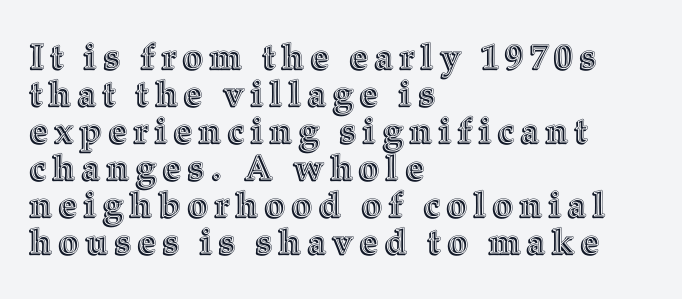
The image shows 35 px text type, upright; set left-aligned, tight line spacing (1.06x), unusually wide letter spacing (+0.2 em), not underlined; a medium x-height.
